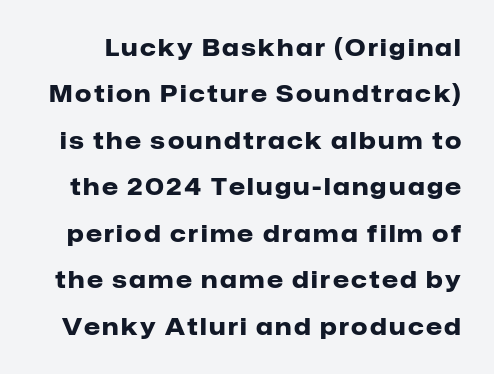
{"italic": "no", "bold": "yes", "underline": "no", "line_spacing": "loose", "line_spacing_ratio": 2.02, "glyph_px": 23}
